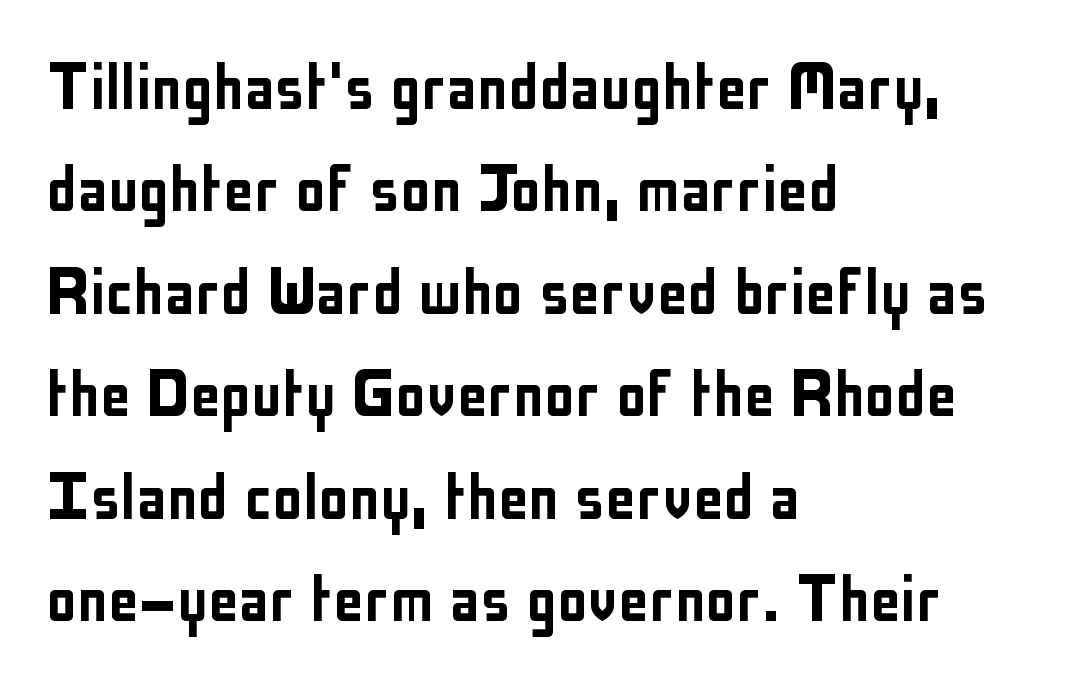
Q: Is the text italic (slanted)? A: No, it is upright.
Q: Is the typeface a serif or a sans-serif typeface? A: Sans-serif.
Q: Is the text underlined? A: No.
Q: How is the paragraph aligned? A: Left-aligned.
Q: Is the spacing between letters normal or unusually wide? A: Normal.
Q: Is the spacing between lines tight, normal or loose? A: Normal.
Q: Width (condensed, normal, or wide)? A: Condensed.
Q: Stroke contrast? A: Low.
Q: x-height? A: Medium.
Q: Monospaced? A: No.
